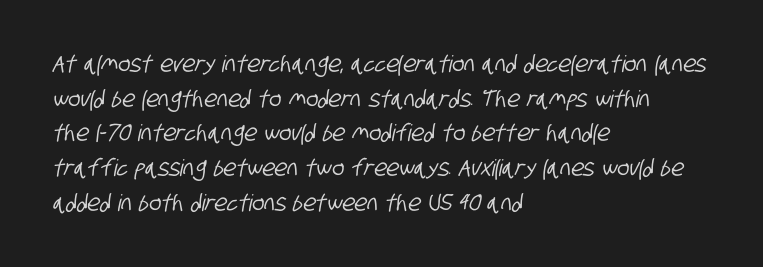
Inter-character spacing is left at the font's built-in metrics. The rendering uses a moderate line-height, typical for paragraphs. Plain, unruled lines of type. The typesetter chose a ragged-right arrangement here.
